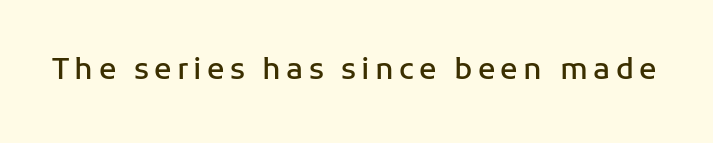
The image shows 29 px semibold sans-serif type, upright; set not underlined; low stroke contrast and a medium x-height.
